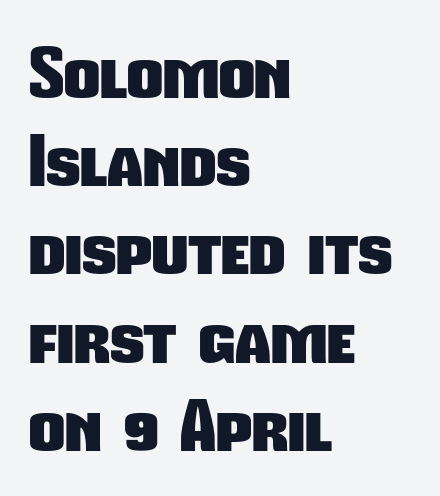
The image shows 70 px heavy, condensed sans-serif type; set left-aligned, normal line spacing (1.26x), normal letter spacing, not underlined; low stroke contrast and a medium x-height.
